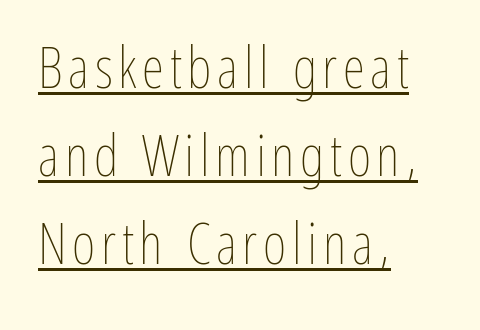
{"italic": "no", "bold": "no", "weight": "thin", "width": "condensed", "stroke_contrast": "low", "x_height": "medium", "monospaced": "no", "underline": "yes", "align": "left", "line_spacing": "normal", "line_spacing_ratio": 1.54, "glyph_px": 57}
